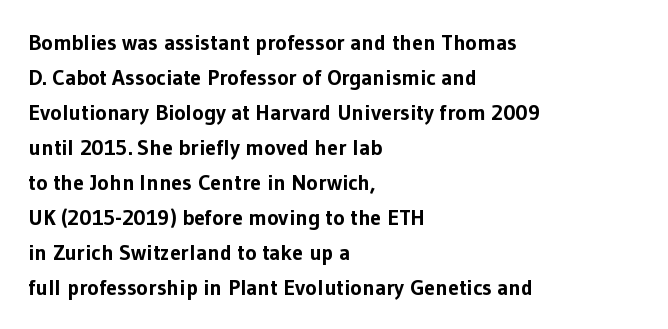
Q: Is the text bold? A: Yes.
Q: Is the text italic (slanted)? A: No, it is upright.
Q: Is the text underlined? A: No.
Q: How is the paragraph aligned? A: Left-aligned.
Q: Is the spacing between letters normal or unusually wide? A: Normal.
Q: Is the spacing between lines tight, normal or loose? A: Normal.
